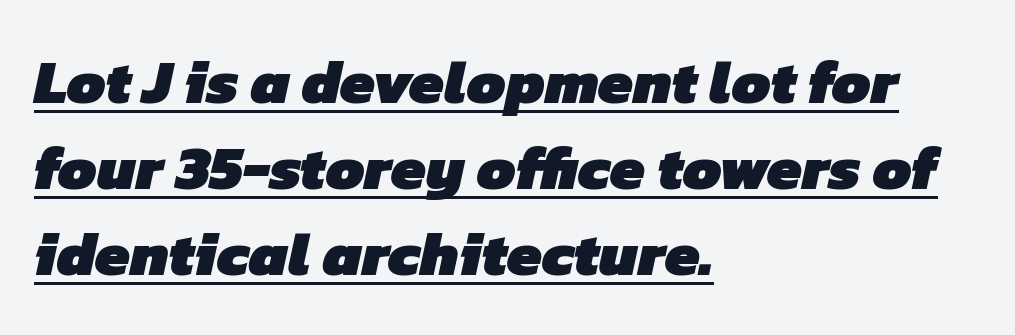
{"serif": "no", "bold": "yes", "weight": "heavy", "width": "normal", "stroke_contrast": "low", "x_height": "medium", "monospaced": "no", "underline": "yes", "align": "left", "line_spacing": "normal", "line_spacing_ratio": 1.39, "letter_spacing": "normal", "letter_spacing_em": 0.0, "glyph_px": 62}
